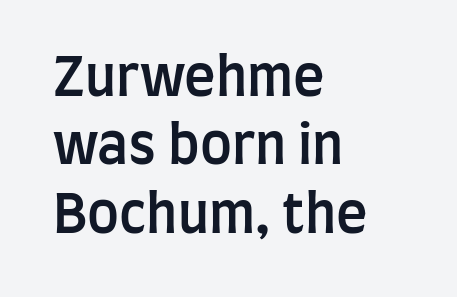
{"serif": "no", "italic": "no", "bold": "semi", "weight": "semibold", "width": "condensed", "stroke_contrast": "low", "x_height": "large", "monospaced": "no", "underline": "no", "align": "left", "line_spacing": "normal", "line_spacing_ratio": 1.29, "letter_spacing": "normal", "letter_spacing_em": 0.0, "glyph_px": 53}
